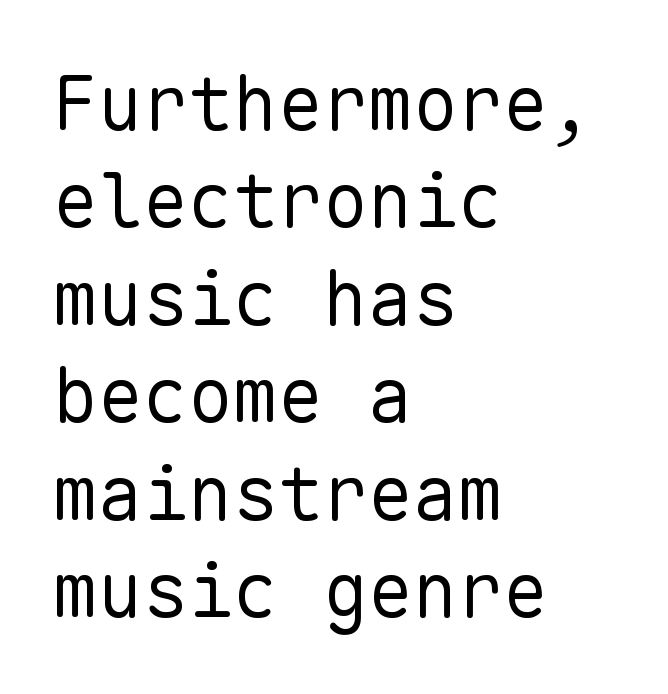
{"serif": "no", "italic": "no", "bold": "no", "weight": "regular", "width": "normal", "stroke_contrast": "low", "x_height": "medium", "monospaced": "yes", "underline": "no", "align": "left", "line_spacing": "normal", "line_spacing_ratio": 1.3, "letter_spacing": "normal", "letter_spacing_em": 0.0, "glyph_px": 75}
